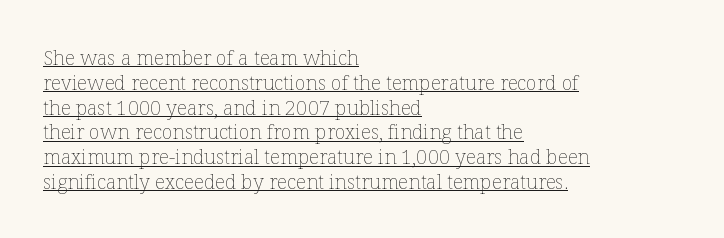
Summary of weight: not heavy and not bold. The specimen reads as upright at a glance. Somebody hit Ctrl+U on this one — the words are underlined. Compared with typical body copy, the letter spacing here is the same. Typeset ragged right — the left edge is the straight one.
